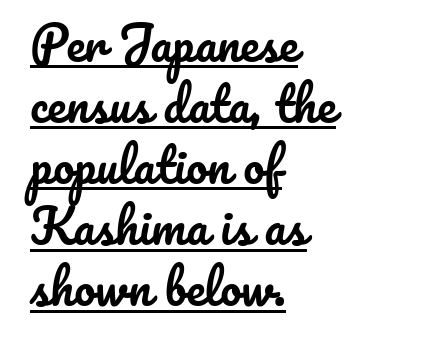
Q: Is the text italic (slanted)? A: Yes.
Q: Is the text underlined? A: Yes.
Q: How is the paragraph aligned? A: Left-aligned.
Q: Is the spacing between letters normal or unusually wide? A: Normal.
Q: Is the spacing between lines tight, normal or loose? A: Normal.
Q: Width (condensed, normal, or wide)? A: Normal.
Q: Stroke contrast? A: Low.
Q: x-height? A: Small.
Q: Monospaced? A: No.
